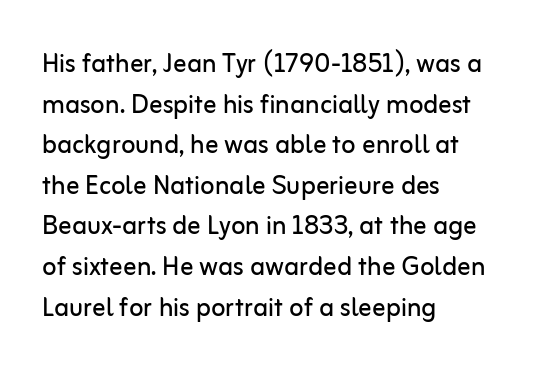
{"serif": "no", "italic": "no", "bold": "no", "weight": "regular", "width": "normal", "stroke_contrast": "low", "x_height": "medium", "monospaced": "no", "underline": "no", "align": "left", "line_spacing_ratio": 1.23, "letter_spacing": "normal", "letter_spacing_em": 0.0, "glyph_px": 33}
